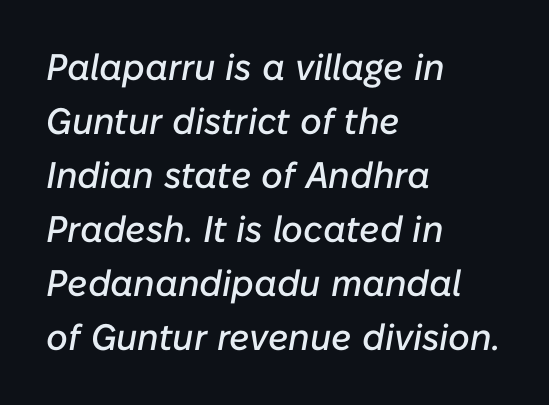
The image shows 37 px text type, italic (leaning right); set left-aligned, normal line spacing (1.46x), normal letter spacing, not underlined; low stroke contrast and a medium x-height.
